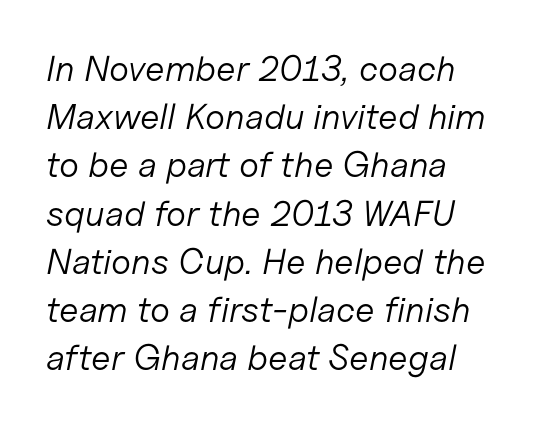
Q: Is the text bold? A: No.
Q: Is the text italic (slanted)? A: Yes, it leans right by about 11 degrees.
Q: Is the text underlined? A: No.
Q: How is the paragraph aligned? A: Left-aligned.
Q: Is the spacing between letters normal or unusually wide? A: Normal.
Q: Is the spacing between lines tight, normal or loose? A: Normal.
Q: Width (condensed, normal, or wide)? A: Normal.
Q: Stroke contrast? A: Low.
Q: x-height? A: Medium.
Q: Monospaced? A: No.
